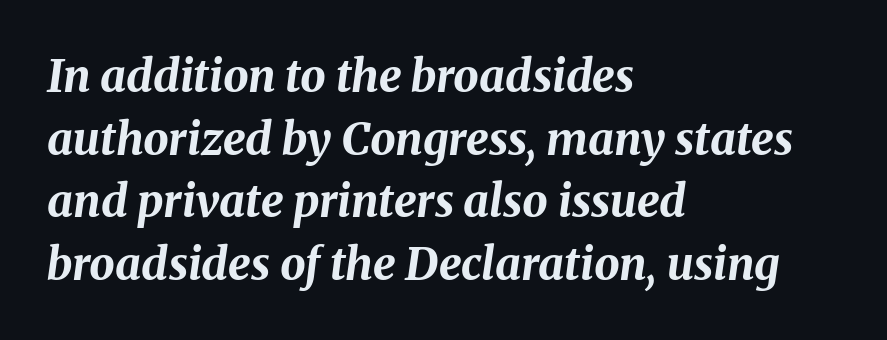
Q: Is the text bold? A: Yes.
Q: Is the text italic (slanted)? A: Yes, it leans right by about 8 degrees.
Q: Is the text underlined? A: No.
Q: How is the paragraph aligned? A: Left-aligned.
Q: Is the spacing between letters normal or unusually wide? A: Normal.
Q: Is the spacing between lines tight, normal or loose? A: Normal.
Q: Width (condensed, normal, or wide)? A: Normal.
Q: Stroke contrast? A: Medium.
Q: x-height? A: Medium.
Q: Monospaced? A: No.
